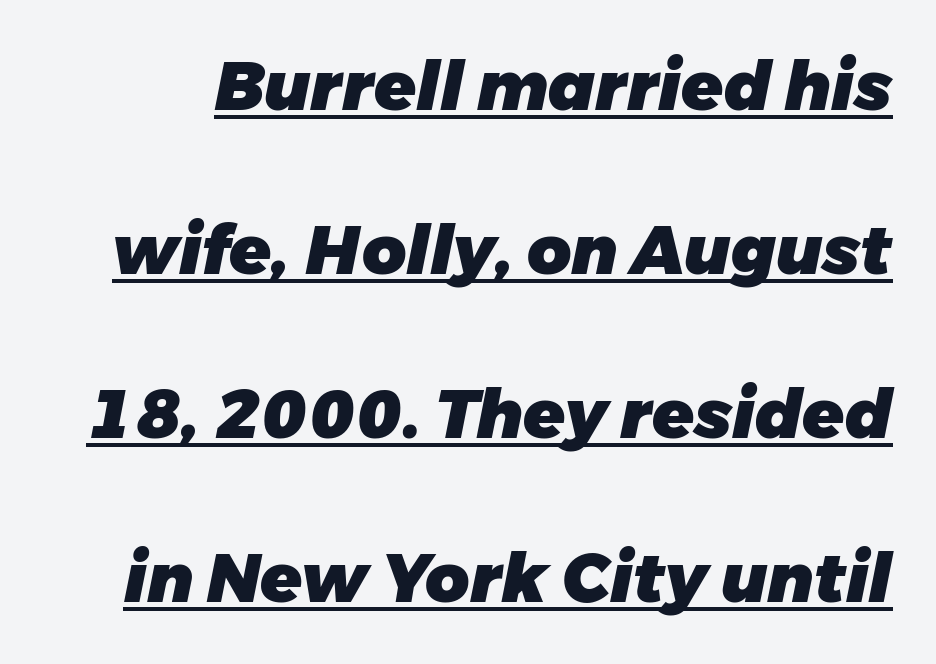
The image shows 68 px heavy type, italic (leaning right); set loose line spacing (2.41x), normal letter spacing, underlined; low stroke contrast and a medium x-height.
